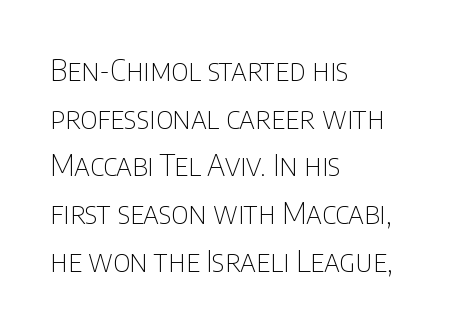
The image shows 30 px thin, condensed sans-serif type, upright; set left-aligned, normal line spacing (1.59x), normal letter spacing, not underlined; low stroke contrast and a large x-height.
